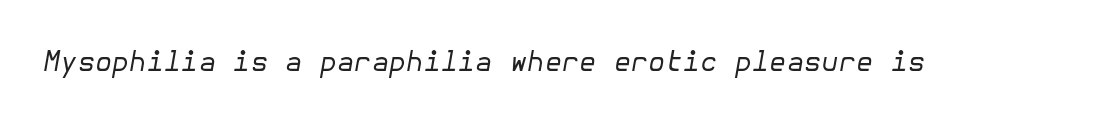
Q: Is the text bold? A: No.
Q: Is the text italic (slanted)? A: Yes, it leans right by about 10 degrees.
Q: Is the text underlined? A: No.
Q: Is the spacing between letters normal or unusually wide? A: Normal.
Q: Width (condensed, normal, or wide)? A: Normal.
Q: Stroke contrast? A: Low.
Q: x-height? A: Medium.
